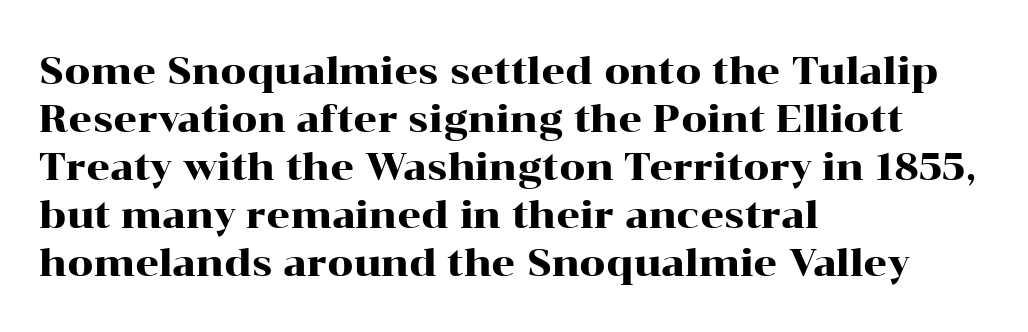
The line texture is even and compact thanks to regular tracking. The line-height multiplier appears to be the usual default. The passage is arranged the way most books set body copy — flush left. Serifs: yes, visible at the terminals of the letterforms.
